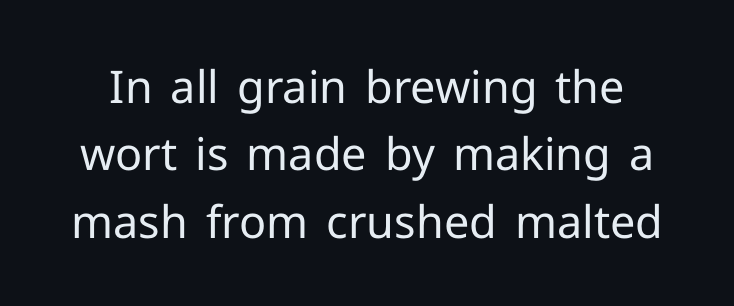
The letters advance in unequal steps, a hallmark of proportional type. Look at the tracking — it's just the regular setting, nothing added. Just letters on the line, the space beneath them empty. If you drew a line through each stem, it would be perfectly vertical. A quiet, ordinary-to-light weight characterises the typeface. In terms of letterform style, serifs are entirely absent.
